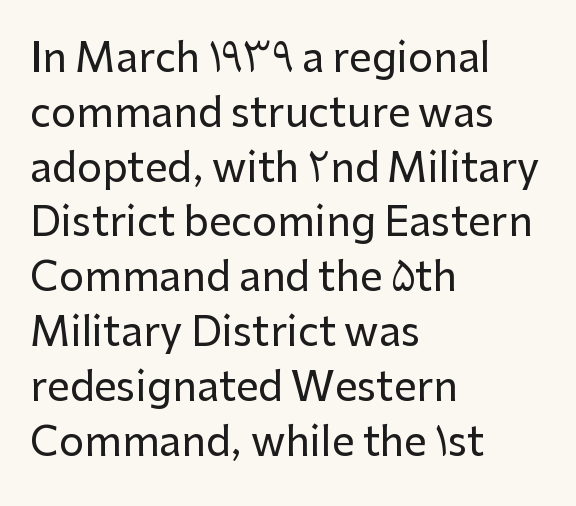
A roman cut, with each character standing at attention. The baseline area is clear. The rows are spaced the way most documents space them. All the whitespace from short lines collects on the right. The rendering shows plain stroke endings on the letterforms — a sans-serif design. No extra tracking has been applied to these lines.
